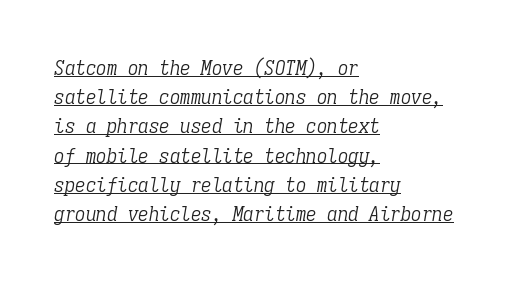
The image shows 21 px text type, italic (leaning right); set left-aligned, normal line spacing (1.39x), normal letter spacing, underlined.
